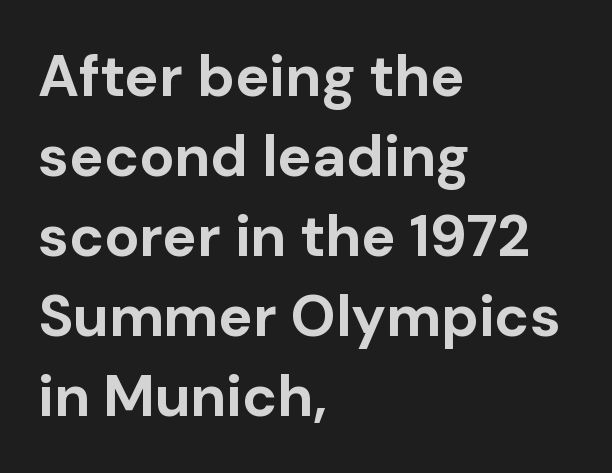
Q: Is the text bold? A: Yes.
Q: Is the text italic (slanted)? A: No, it is upright.
Q: Is the typeface a serif or a sans-serif typeface? A: Sans-serif.
Q: Is the text underlined? A: No.
Q: How is the paragraph aligned? A: Left-aligned.
Q: Is the spacing between letters normal or unusually wide? A: Normal.
Q: Is the spacing between lines tight, normal or loose? A: Normal.
Q: Width (condensed, normal, or wide)? A: Normal.
Q: Stroke contrast? A: Low.
Q: x-height? A: Medium.
Q: Monospaced? A: No.
